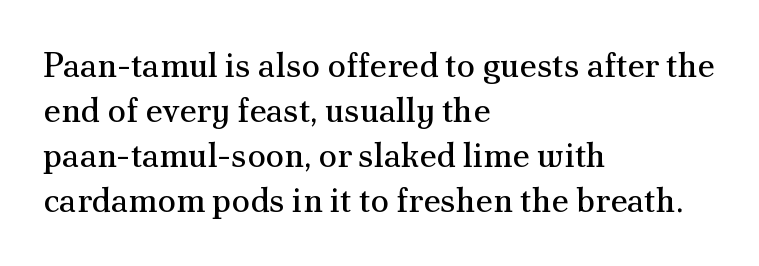
Q: Is the text bold? A: No.
Q: Is the text italic (slanted)? A: No, it is upright.
Q: Is the typeface a serif or a sans-serif typeface? A: Serif.
Q: Is the text underlined? A: No.
Q: How is the paragraph aligned? A: Left-aligned.
Q: Is the spacing between letters normal or unusually wide? A: Normal.
Q: Is the spacing between lines tight, normal or loose? A: Normal.
Q: Width (condensed, normal, or wide)? A: Normal.
Q: Stroke contrast? A: Medium.
Q: x-height? A: Small.
Q: Monospaced? A: No.
